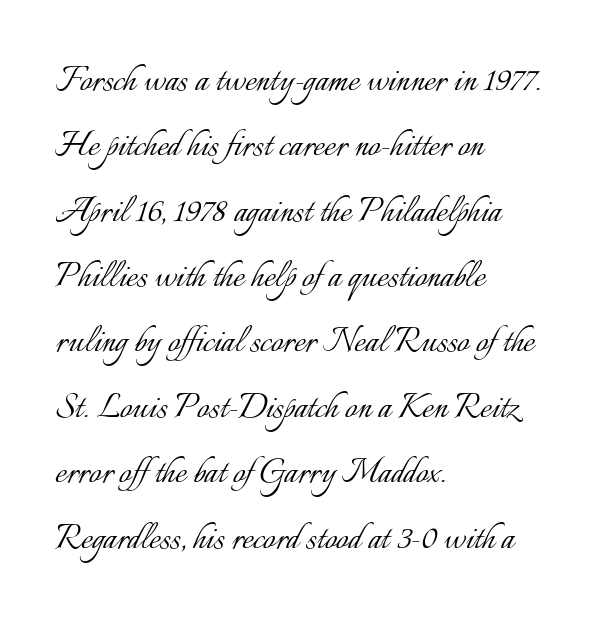
Q: Is the text bold? A: No.
Q: Is the text italic (slanted)? A: Yes.
Q: Is the text underlined? A: No.
Q: How is the paragraph aligned? A: Left-aligned.
Q: Is the spacing between letters normal or unusually wide? A: Normal.
Q: Is the spacing between lines tight, normal or loose? A: Normal.
Q: Width (condensed, normal, or wide)? A: Normal.
Q: Stroke contrast? A: Low.
Q: x-height? A: Small.
Q: Monospaced? A: No.
